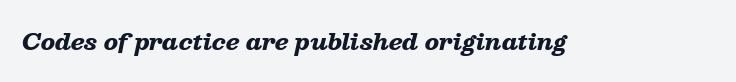
Characters follow at the spacing the type designer built in. The space beneath each line is pristine and unruled. These lines carry a lot of weight — the face is fully bold. This is oblique type, the kind used for emphasis or titles.
